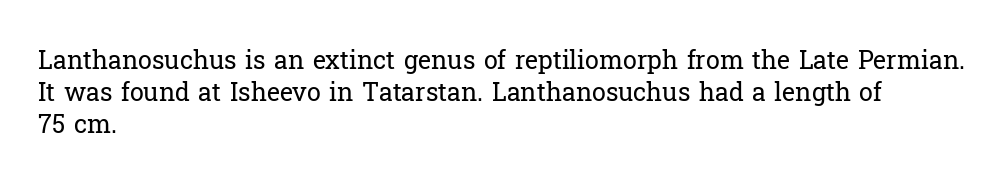
The image shows 25 px text type, upright; set left-aligned, normal line spacing (1.29x), normal letter spacing, not underlined.
